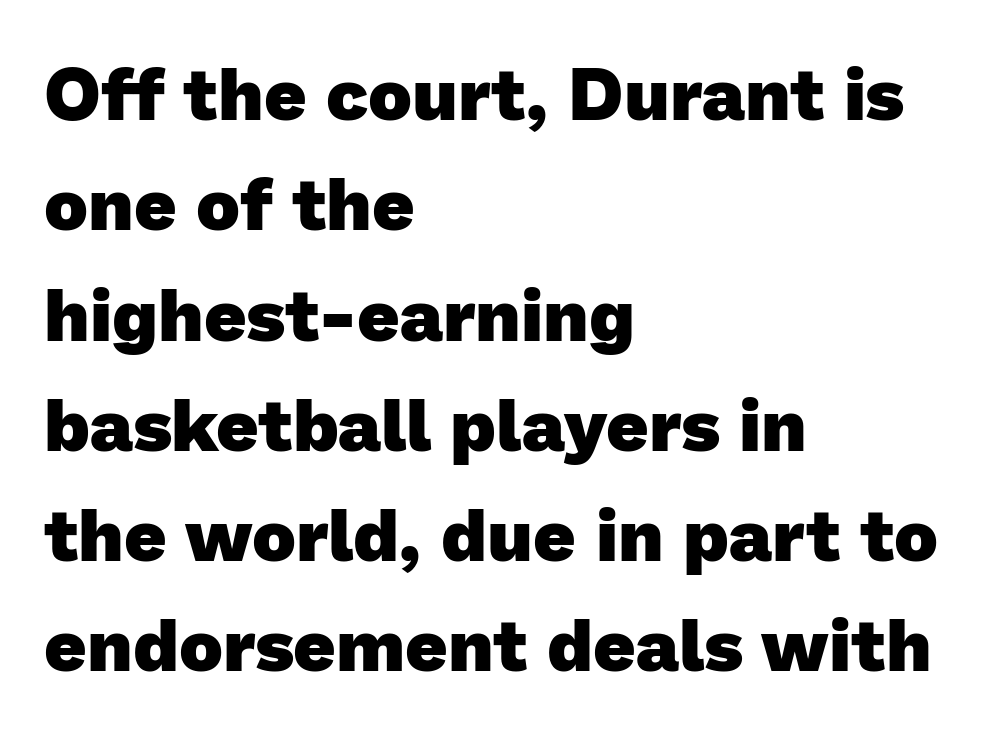
Q: Is the text bold? A: Yes.
Q: Is the typeface a serif or a sans-serif typeface? A: Sans-serif.
Q: Is the text underlined? A: No.
Q: How is the paragraph aligned? A: Left-aligned.
Q: Is the spacing between letters normal or unusually wide? A: Normal.
Q: Is the spacing between lines tight, normal or loose? A: Normal.
Q: Width (condensed, normal, or wide)? A: Normal.
Q: Stroke contrast? A: Low.
Q: x-height? A: Medium.
Q: Monospaced? A: No.
